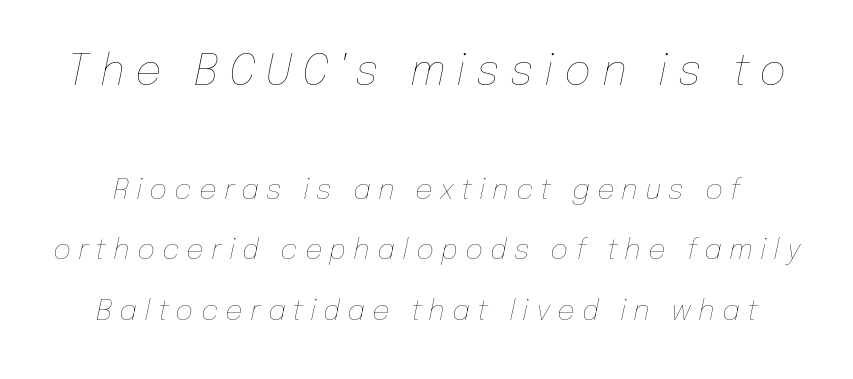
The letters are spread apart with noticeably loose tracking. Looks like regular typesetting: each glyph gets only the width it needs. The strokes are not fattened; the text isn't bold. The composition opens big and finishes small.
